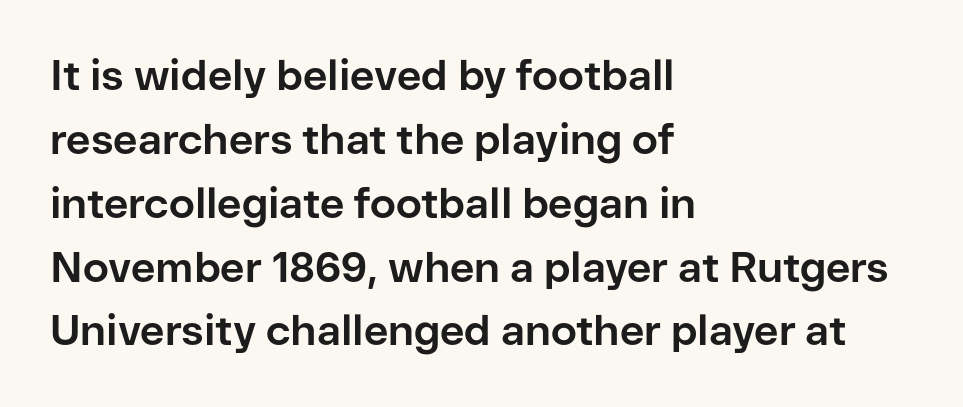
Q: Is the text bold? A: Yes.
Q: Is the text italic (slanted)? A: No, it is upright.
Q: Is the typeface a serif or a sans-serif typeface? A: Sans-serif.
Q: Is the text underlined? A: No.
Q: How is the paragraph aligned? A: Left-aligned.
Q: Is the spacing between letters normal or unusually wide? A: Normal.
Q: Is the spacing between lines tight, normal or loose? A: Normal.
Q: Width (condensed, normal, or wide)? A: Normal.
Q: Stroke contrast? A: Low.
Q: x-height? A: Medium.
Q: Monospaced? A: No.
